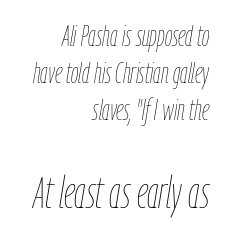
Type without underlining. Compared with a flush-left layout, this one pins lines to the opposite, right side. The face used here is proportionally spaced, like ordinary book or web type. The type is set solid horizontally, with unmodified tracking.
